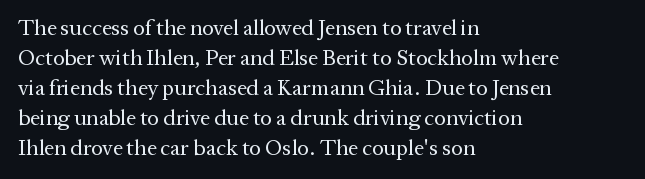
Q: Is the text bold? A: No.
Q: Is the text italic (slanted)? A: No, it is upright.
Q: Is the text underlined? A: No.
Q: How is the paragraph aligned? A: Left-aligned.
Q: Is the spacing between letters normal or unusually wide? A: Normal.
Q: Is the spacing between lines tight, normal or loose? A: Normal.
